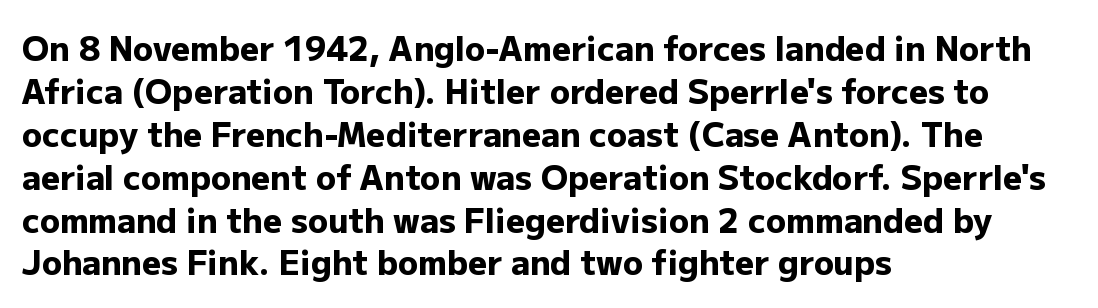
{"serif": "no", "italic": "no", "bold": "yes", "weight": "heavy", "width": "normal", "stroke_contrast": "low", "x_height": "medium", "monospaced": "no", "underline": "no", "align": "left", "line_spacing": "normal", "line_spacing_ratio": 1.3, "letter_spacing": "normal", "letter_spacing_em": 0.0, "glyph_px": 33}
